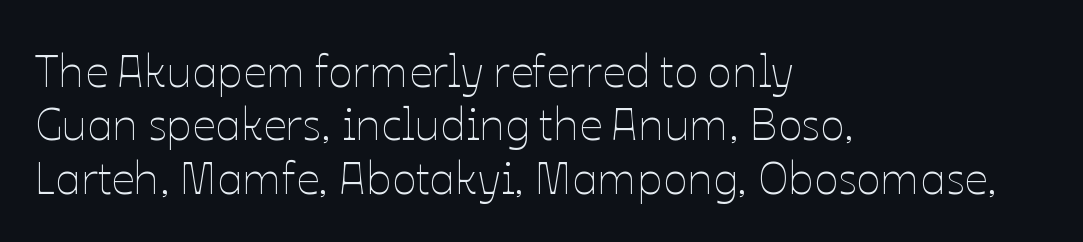
{"italic": "no", "bold": "no", "weight": "thin", "width": "normal", "stroke_contrast": "low", "x_height": "medium", "monospaced": "no", "underline": "no", "align": "left", "line_spacing_ratio": 1.16, "letter_spacing": "normal", "letter_spacing_em": 0.0, "glyph_px": 46}
